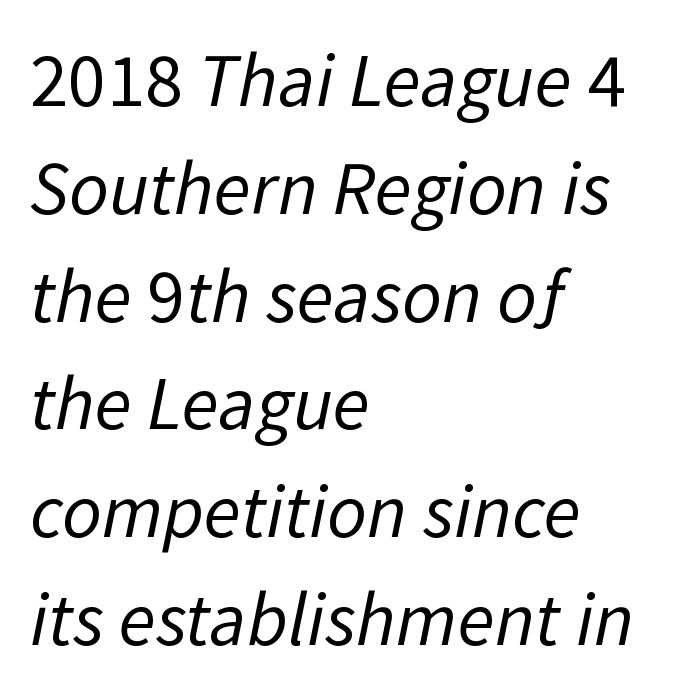
The image shows 77 px regular-weight sans-serif type; set left-aligned, normal line spacing (1.4x), normal letter spacing, not underlined; low stroke contrast and a medium x-height.
